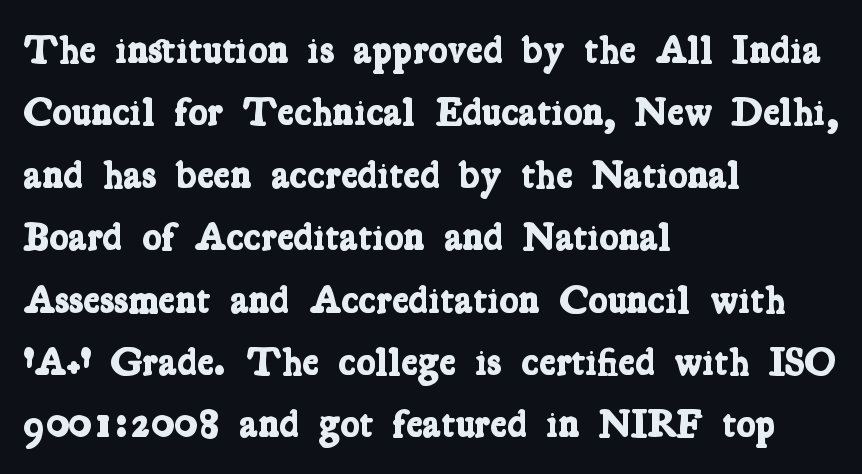
{"serif": "yes", "bold": "yes", "weight": "bold", "width": "condensed", "stroke_contrast": "low", "x_height": "medium", "monospaced": "no", "underline": "no", "align": "left", "line_spacing": "normal", "line_spacing_ratio": 1.56, "letter_spacing": "normal", "letter_spacing_em": 0.0, "glyph_px": 40}
